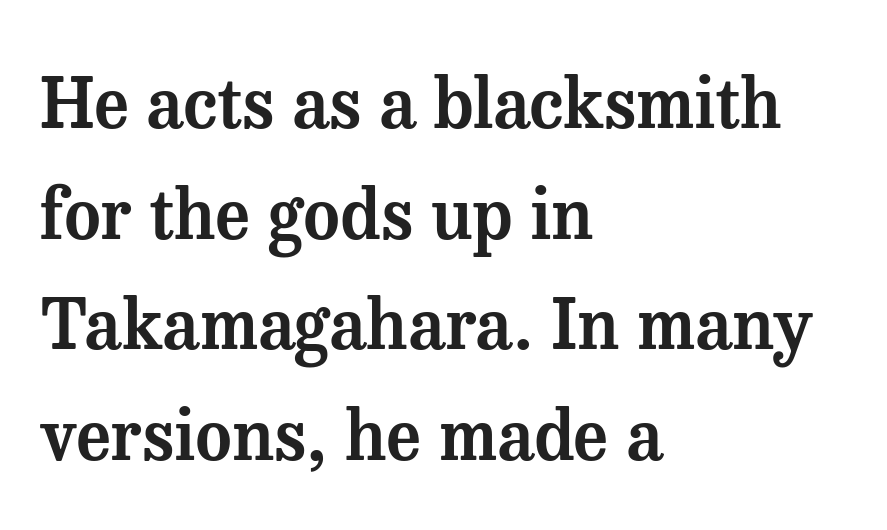
Q: Is the text italic (slanted)? A: No, it is upright.
Q: Is the typeface a serif or a sans-serif typeface? A: Serif.
Q: Is the text underlined? A: No.
Q: How is the paragraph aligned? A: Left-aligned.
Q: Is the spacing between letters normal or unusually wide? A: Normal.
Q: Is the spacing between lines tight, normal or loose? A: Normal.
Q: Width (condensed, normal, or wide)? A: Normal.
Q: Stroke contrast? A: Medium.
Q: x-height? A: Medium.
Q: Monospaced? A: No.
